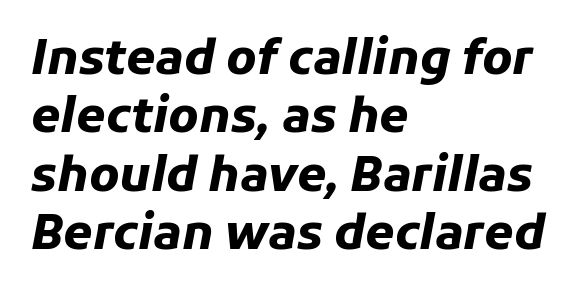
You could not count columns in this text — the font is proportionally spaced. Bare-footed words on every line. Default kerning and tracking; the words read as compact shapes. Leftover space on each line is placed entirely after the last word. I'd describe the lettering as bold — thick and assertive. The letters are slanted; this is an italic face.
